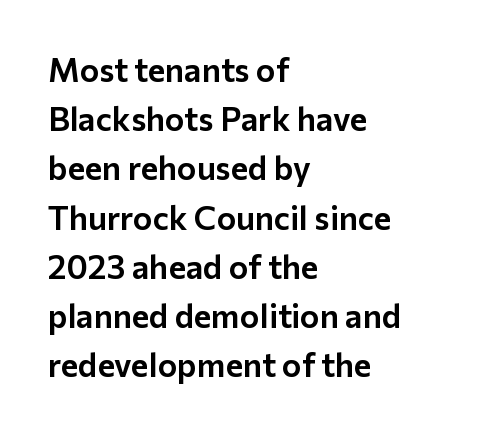
The image shows 33 px sans-serif type, upright; set left-aligned, normal line spacing (1.49x), normal letter spacing, not underlined; low stroke contrast and a medium x-height.
